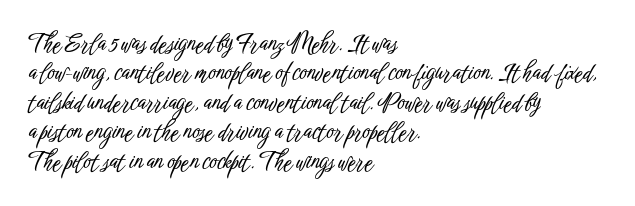
Q: Is the text italic (slanted)? A: Yes.
Q: Is the text underlined? A: No.
Q: How is the paragraph aligned? A: Left-aligned.
Q: Is the spacing between letters normal or unusually wide? A: Normal.
Q: Is the spacing between lines tight, normal or loose? A: Normal.
